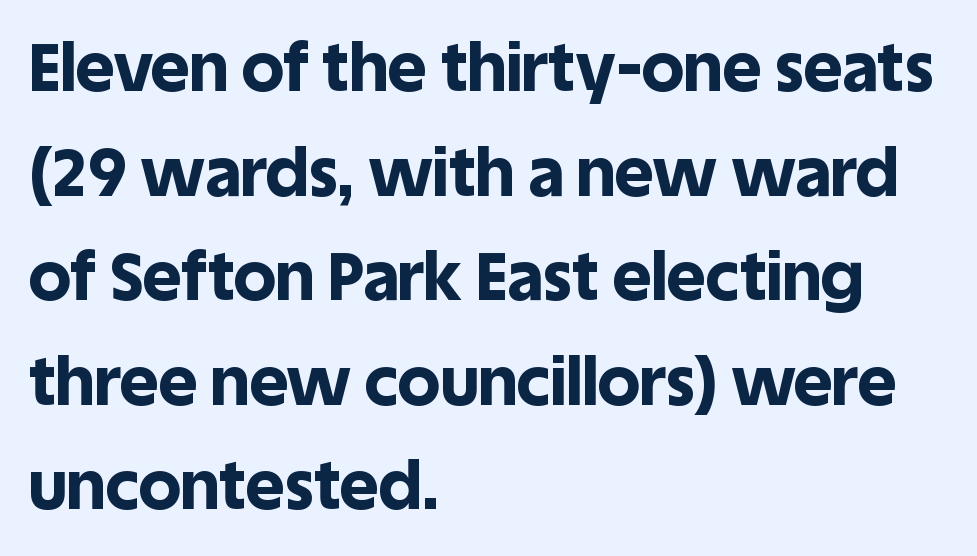
Typesetter's note: full bold, strokes at maximum text heaviness. Any mark beneath the type? The region is blank. A typesetter would call this proportional, since set widths differ per character. In CSS terms this would be text-align: left.
